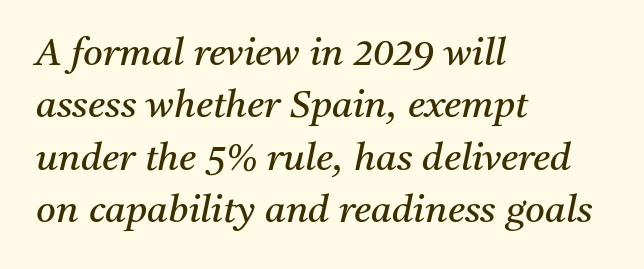
The image shows 38 px regular-weight serif type, italic (leaning right); set left-aligned, normal line spacing (1.38x), normal letter spacing, not underlined; medium stroke contrast and a medium x-height.
